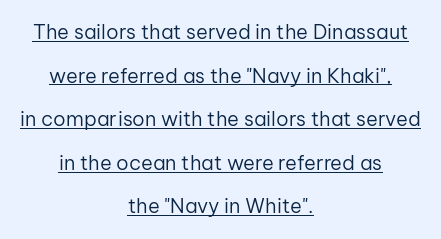
This block would shrink considerably if given ordinary leading; it's expanded now. Bold? No — there's no thickening of the strokes. Underlining? Definitely there. In terms of posture, this sample is upright.
